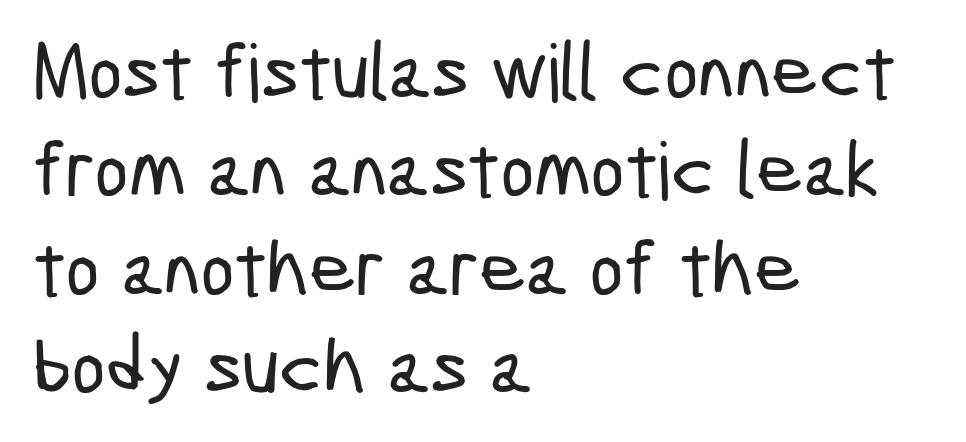
Casual observation: everything's shoved over to the left. Are there feet on the stems? There aren't — it's a sans. The strip under each line holds only bare page. A typesetter would call this zero additional tracking. Note the varied advance widths — an 'i' is clearly narrower than an 'm'.
